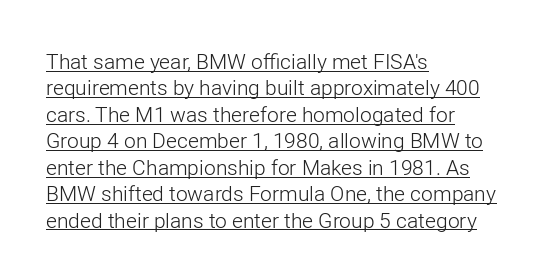
Q: Is the text bold? A: No.
Q: Is the text italic (slanted)? A: No, it is upright.
Q: Is the text underlined? A: Yes.
Q: How is the paragraph aligned? A: Left-aligned.
Q: Is the spacing between letters normal or unusually wide? A: Normal.
Q: Is the spacing between lines tight, normal or loose? A: Normal.
